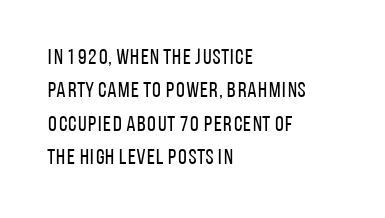
The image shows 22 px text type, upright; set left-aligned, normal line spacing (1.52x), normal letter spacing, not underlined.
